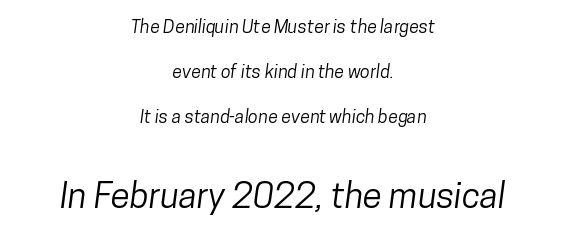
Q: Is the typeface a serif or a sans-serif typeface? A: Sans-serif.
Q: Is the text underlined? A: No.
Q: How is the paragraph aligned? A: Centered.
Q: Is the spacing between letters normal or unusually wide? A: Normal.
Q: Is the spacing between lines tight, normal or loose? A: Loose.
Q: Which block of text is set in a larger size, the first (top) or the second (bottom)? A: The second (bottom) one.
Q: Width (condensed, normal, or wide)? A: Condensed.
Q: Stroke contrast? A: Low.
Q: x-height? A: Medium.
Q: Monospaced? A: No.
